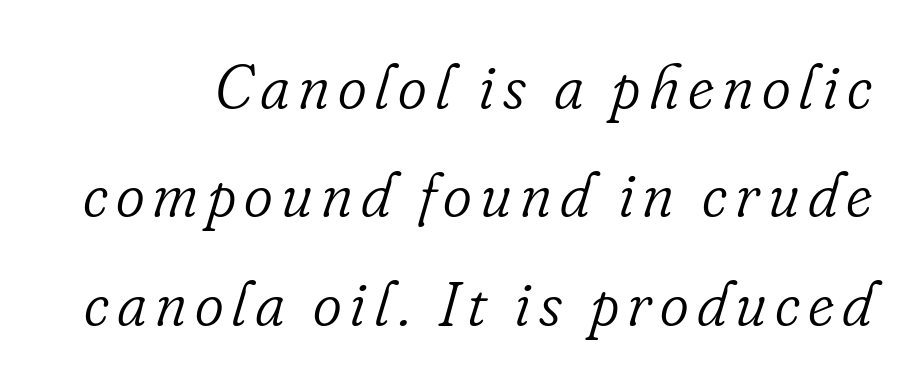
The image shows 62 px light serif type, italic (leaning right); set line spacing 1.75x, not underlined; low stroke contrast and a small x-height.
